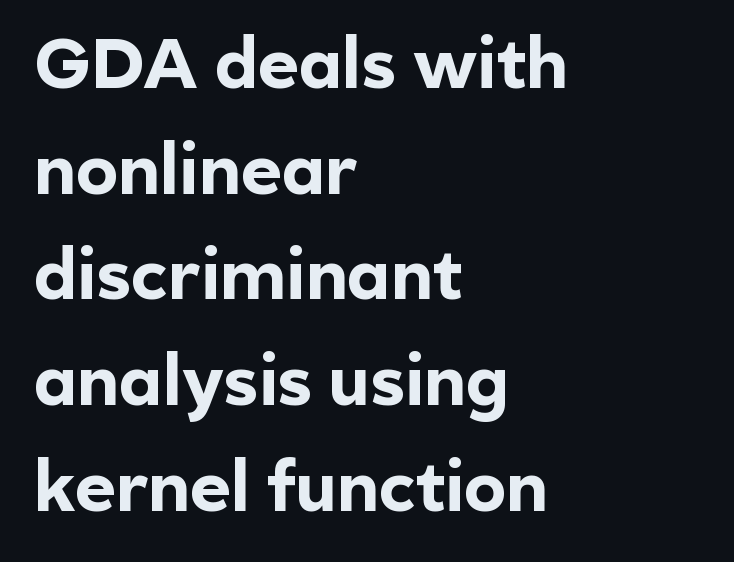
What stands out about the letter spacing? Nothing — it is the standard amount. Notice how descenders clear the ascenders below comfortably — that's standard leading. The baseline area is clear. The face used here is a sans, in the tradition of grotesques and geometrics.
